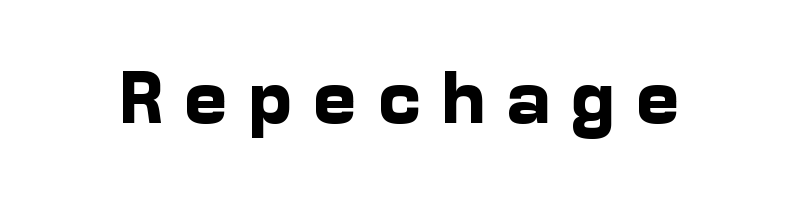
The image shows 75 px bold sans-serif type, upright; set unusually wide letter spacing (+0.26 em), not underlined; low stroke contrast and a medium x-height.
